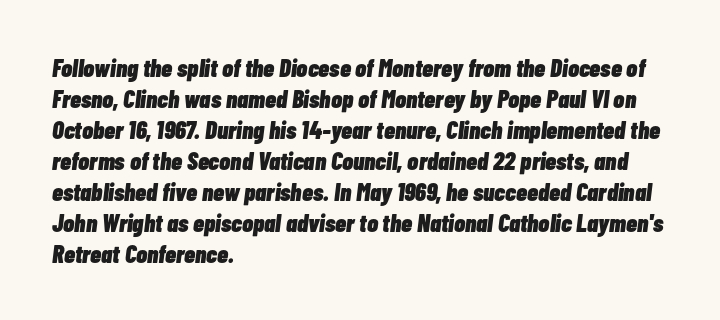
Q: Is the text bold? A: Yes.
Q: Is the text italic (slanted)? A: Yes, it leans right by about 7 degrees.
Q: Is the text underlined? A: No.
Q: How is the paragraph aligned? A: Left-aligned.
Q: Is the spacing between letters normal or unusually wide? A: Normal.
